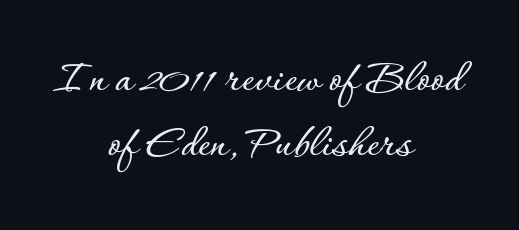
Q: Is the text italic (slanted)? A: Yes.
Q: Is the text underlined? A: No.
Q: How is the paragraph aligned? A: Centered.
Q: Is the spacing between letters normal or unusually wide? A: Normal.
Q: Is the spacing between lines tight, normal or loose? A: Normal.
Q: Width (condensed, normal, or wide)? A: Normal.
Q: Stroke contrast? A: Low.
Q: x-height? A: Small.
Q: Monospaced? A: No.
